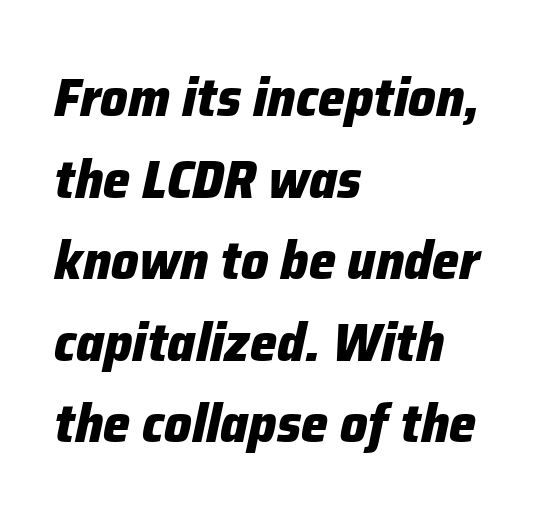
Q: Is the text bold? A: Yes.
Q: Is the text italic (slanted)? A: Yes, it leans right by about 12 degrees.
Q: Is the text underlined? A: No.
Q: How is the paragraph aligned? A: Left-aligned.
Q: Is the spacing between letters normal or unusually wide? A: Normal.
Q: Is the spacing between lines tight, normal or loose? A: Normal.
Q: Width (condensed, normal, or wide)? A: Normal.
Q: Stroke contrast? A: Low.
Q: x-height? A: Medium.
Q: Monospaced? A: No.
